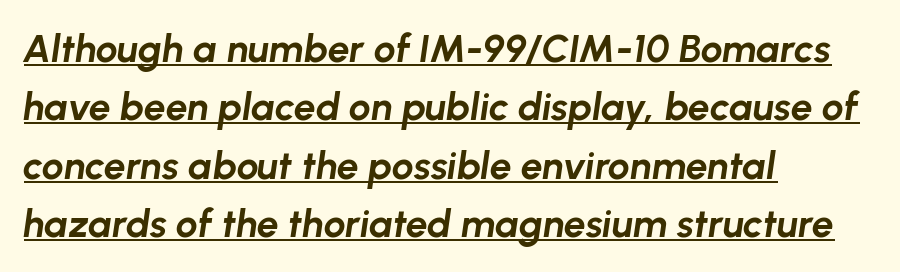
{"italic": "yes", "lean": "right", "slant_degrees": 8, "bold": "yes", "weight": "bold", "width": "normal", "stroke_contrast": "low", "x_height": "medium", "monospaced": "no", "underline": "yes", "align": "left", "line_spacing": "normal", "line_spacing_ratio": 1.5, "letter_spacing": "normal", "letter_spacing_em": 0.0, "glyph_px": 39}
